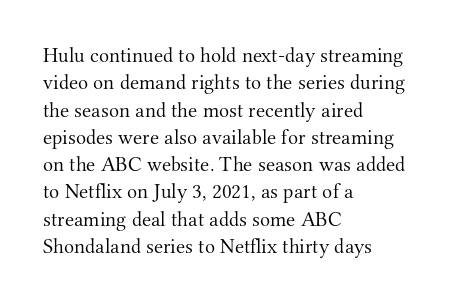
Q: Is the text bold? A: No.
Q: Is the text italic (slanted)? A: No, it is upright.
Q: Is the text underlined? A: No.
Q: How is the paragraph aligned? A: Left-aligned.
Q: Is the spacing between letters normal or unusually wide? A: Normal.
Q: Is the spacing between lines tight, normal or loose? A: Normal.
